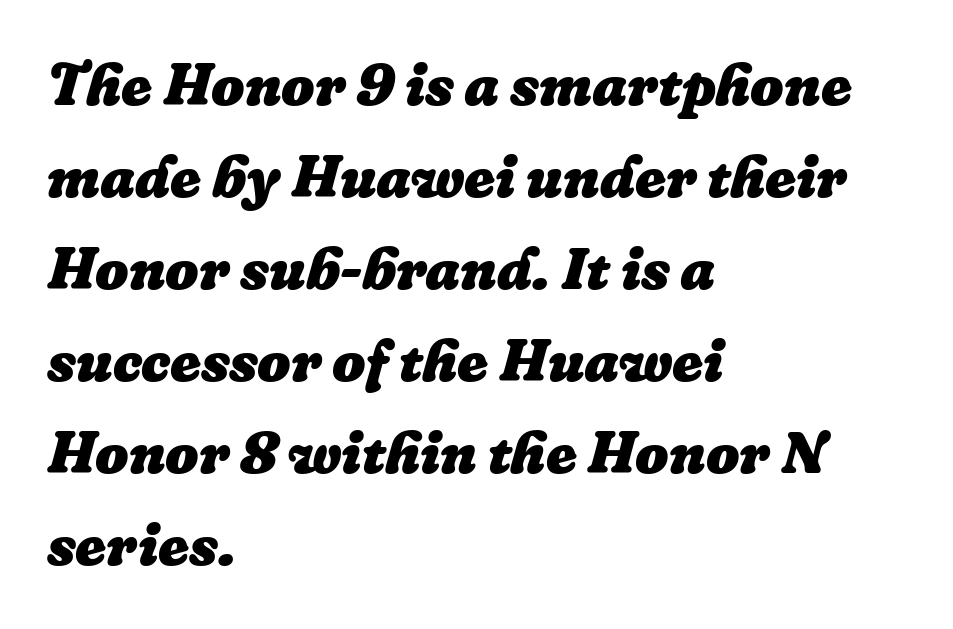
{"italic": "yes", "lean": "right", "slant_degrees": 16, "bold": "yes", "weight": "heavy", "width": "normal", "stroke_contrast": "low", "x_height": "medium", "monospaced": "no", "underline": "no", "align": "left", "line_spacing": "normal", "line_spacing_ratio": 1.56, "letter_spacing": "normal", "letter_spacing_em": 0.0, "glyph_px": 59}
